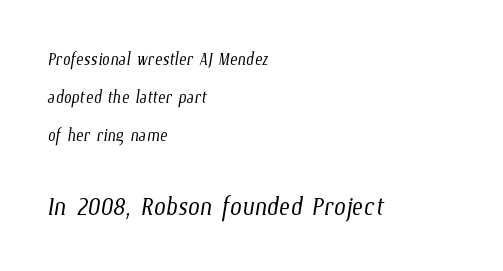
What stands out about the letter spacing? Nothing — it is the standard amount. You could not count columns in this text — the font is proportionally spaced. This block has exactly the height ordinary leading produces. The area under the type is left untouched.
